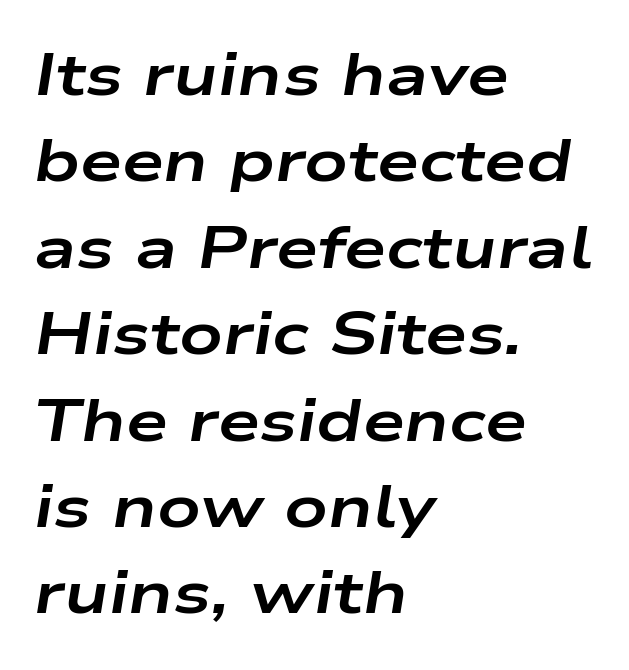
Q: Is the text bold? A: Yes.
Q: Is the text italic (slanted)? A: Yes, it leans right by about 9 degrees.
Q: Is the text underlined? A: No.
Q: How is the paragraph aligned? A: Left-aligned.
Q: Is the spacing between letters normal or unusually wide? A: Normal.
Q: Is the spacing between lines tight, normal or loose? A: Normal.
Q: Width (condensed, normal, or wide)? A: Wide.
Q: Stroke contrast? A: Low.
Q: x-height? A: Medium.
Q: Monospaced? A: No.
